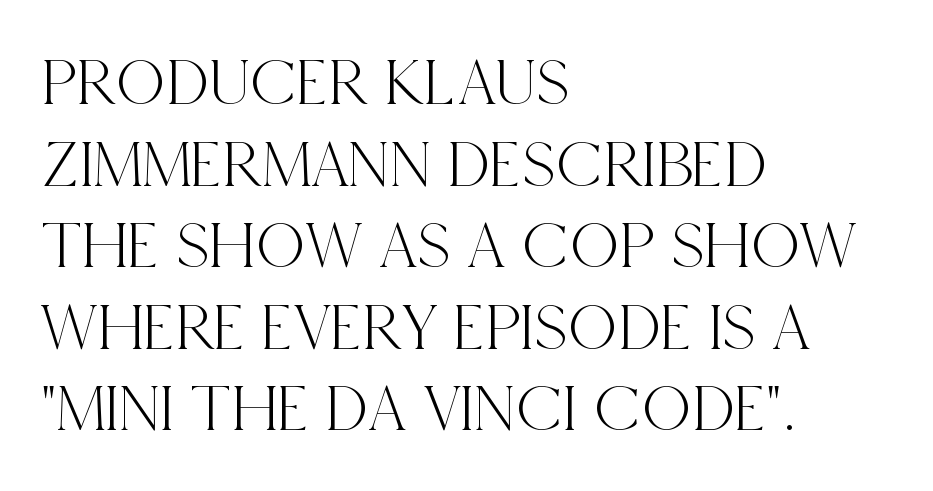
The image shows 68 px condensed serif type, upright; set left-aligned, line spacing 1.2x, normal letter spacing, not underlined; a large x-height.
